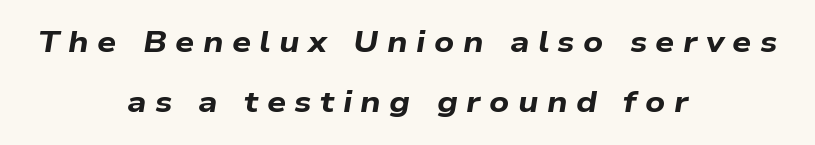
Caption: bold face, heavy strokes. Students, note that the glyphs here are deliberately spaced far apart. Style check: oblique. The letters advance in unequal steps, a hallmark of proportional type. Caption: multi-line text, centered on the measure. The foot of each line stays bare and open.
